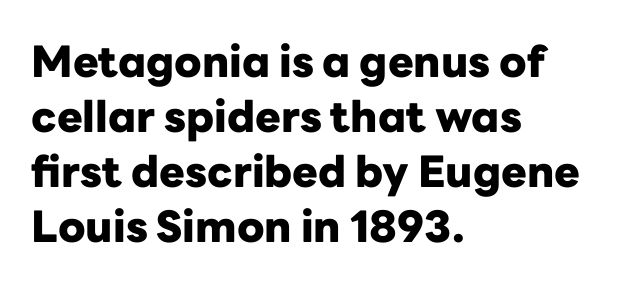
Q: Is the text bold? A: Yes.
Q: Is the text italic (slanted)? A: No, it is upright.
Q: Is the typeface a serif or a sans-serif typeface? A: Sans-serif.
Q: Is the text underlined? A: No.
Q: How is the paragraph aligned? A: Left-aligned.
Q: Is the spacing between letters normal or unusually wide? A: Normal.
Q: Is the spacing between lines tight, normal or loose? A: Normal.
Q: Width (condensed, normal, or wide)? A: Normal.
Q: Stroke contrast? A: Low.
Q: x-height? A: Medium.
Q: Monospaced? A: No.
